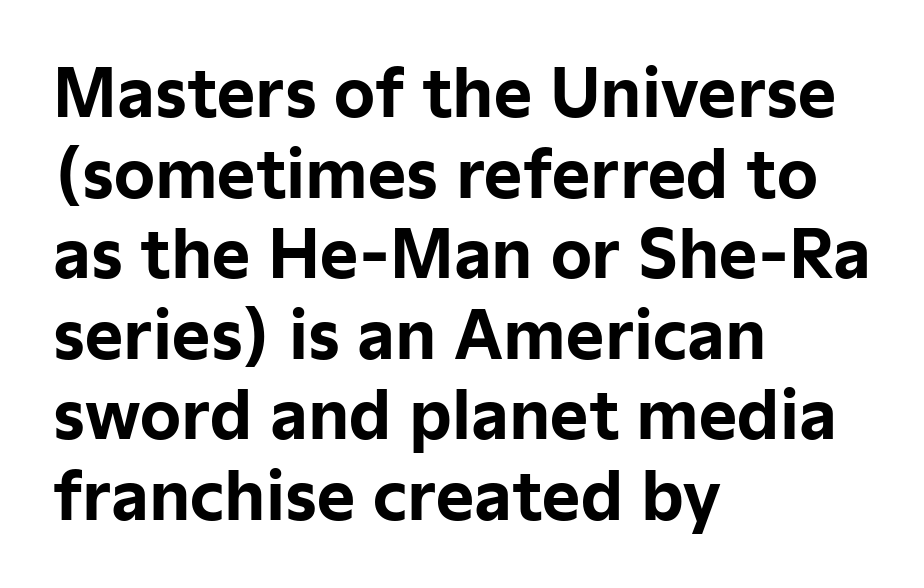
The image shows 65 px bold sans-serif type, upright; set left-aligned, line spacing 1.24x, normal letter spacing, not underlined; low stroke contrast and a medium x-height.
